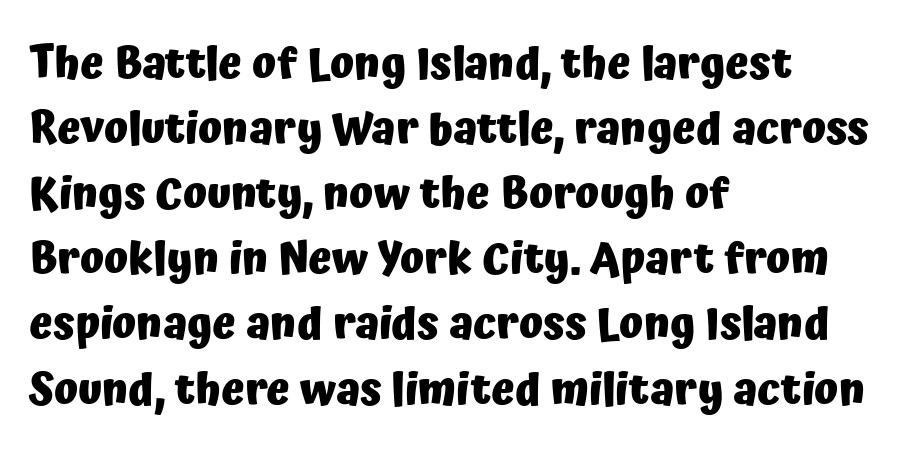
Q: Is the text bold? A: Yes.
Q: Is the text italic (slanted)? A: No, it is upright.
Q: Is the typeface a serif or a sans-serif typeface? A: Sans-serif.
Q: Is the text underlined? A: No.
Q: How is the paragraph aligned? A: Left-aligned.
Q: Is the spacing between letters normal or unusually wide? A: Normal.
Q: Is the spacing between lines tight, normal or loose? A: Normal.
Q: Width (condensed, normal, or wide)? A: Normal.
Q: Stroke contrast? A: Low.
Q: x-height? A: Medium.
Q: Monospaced? A: No.
